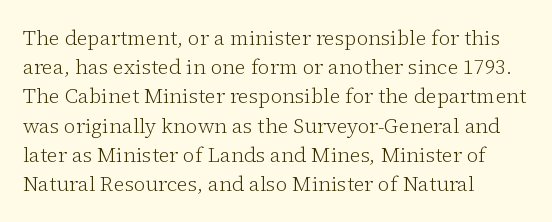
Q: Is the text bold? A: No.
Q: Is the text italic (slanted)? A: No, it is upright.
Q: Is the text underlined? A: No.
Q: How is the paragraph aligned? A: Left-aligned.
Q: Is the spacing between letters normal or unusually wide? A: Normal.
Q: Is the spacing between lines tight, normal or loose? A: Normal.
